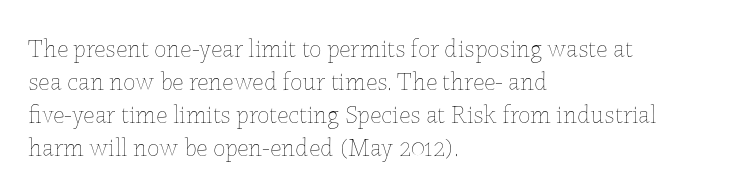
Q: Is the text bold? A: No.
Q: Is the text italic (slanted)? A: No, it is upright.
Q: Is the text underlined? A: No.
Q: How is the paragraph aligned? A: Left-aligned.
Q: Is the spacing between letters normal or unusually wide? A: Normal.
Q: Is the spacing between lines tight, normal or loose? A: Normal.
